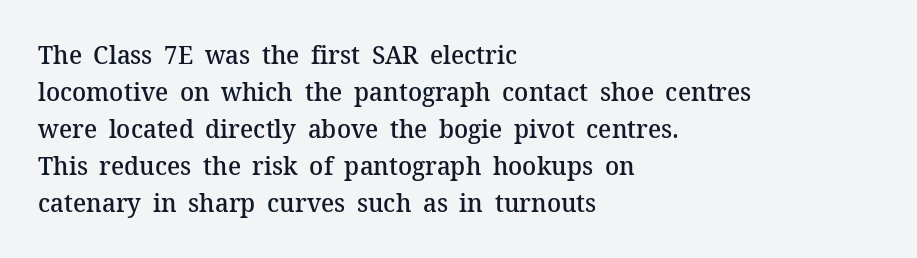
Q: Is the text bold? A: Semi-bold.
Q: Is the text italic (slanted)? A: No, it is upright.
Q: Is the text underlined? A: No.
Q: How is the paragraph aligned? A: Left-aligned.
Q: Is the spacing between letters normal or unusually wide? A: Normal.
Q: Is the spacing between lines tight, normal or loose? A: Normal.
